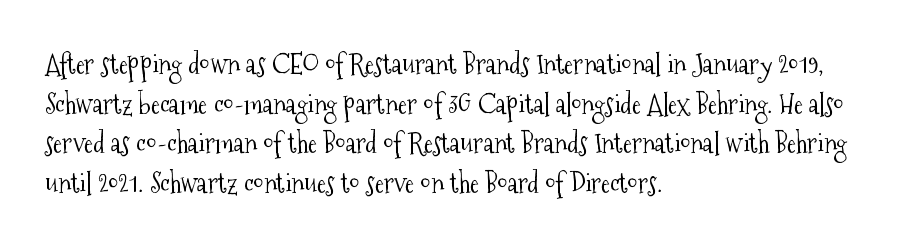
The image shows 27 px text type, upright; set left-aligned, normal line spacing (1.47x), normal letter spacing, not underlined.
